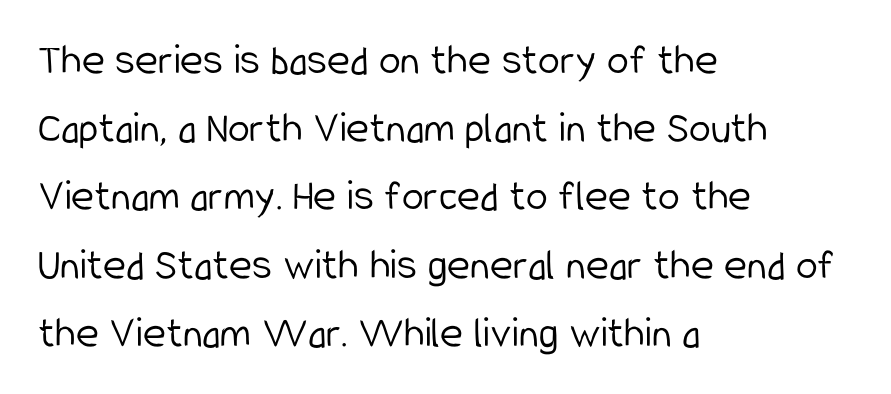
Q: Is the text bold? A: No.
Q: Is the text italic (slanted)? A: No, it is upright.
Q: Is the typeface a serif or a sans-serif typeface? A: Sans-serif.
Q: Is the text underlined? A: No.
Q: How is the paragraph aligned? A: Left-aligned.
Q: Is the spacing between letters normal or unusually wide? A: Normal.
Q: Is the spacing between lines tight, normal or loose? A: Normal.
Q: Width (condensed, normal, or wide)? A: Condensed.
Q: Stroke contrast? A: Low.
Q: x-height? A: Medium.
Q: Monospaced? A: No.
